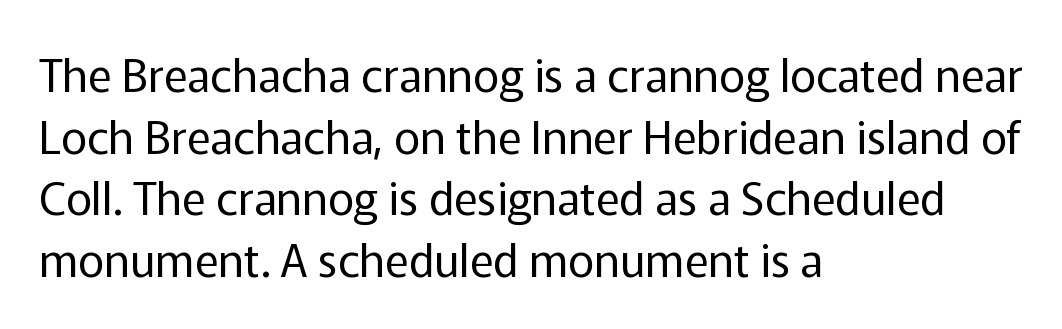
Q: Is the text bold? A: No.
Q: Is the text italic (slanted)? A: No, it is upright.
Q: Is the typeface a serif or a sans-serif typeface? A: Sans-serif.
Q: Is the text underlined? A: No.
Q: How is the paragraph aligned? A: Left-aligned.
Q: Is the spacing between letters normal or unusually wide? A: Normal.
Q: Is the spacing between lines tight, normal or loose? A: Normal.
Q: Width (condensed, normal, or wide)? A: Normal.
Q: Stroke contrast? A: Low.
Q: x-height? A: Medium.
Q: Monospaced? A: No.
